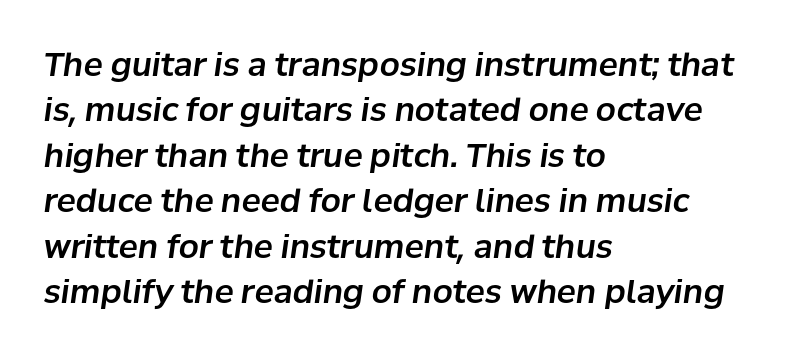
Q: Is the text italic (slanted)? A: Yes, it leans right by about 8 degrees.
Q: Is the text underlined? A: No.
Q: How is the paragraph aligned? A: Left-aligned.
Q: Is the spacing between letters normal or unusually wide? A: Normal.
Q: Is the spacing between lines tight, normal or loose? A: Normal.
Q: Width (condensed, normal, or wide)? A: Normal.
Q: Stroke contrast? A: Low.
Q: x-height? A: Medium.
Q: Monospaced? A: No.
